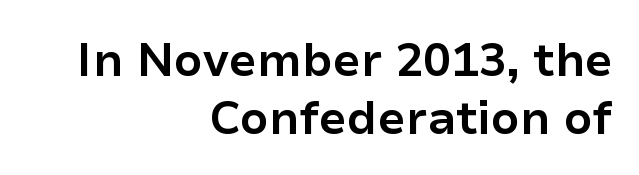
A typesetter would call this proportional, since set widths differ per character. Line ends are locked; line starts wander. Words float on clear page, feet unadorned. The line-height multiplier appears to be the usual default. A full-strength bold gives these letters their thick strokes.
